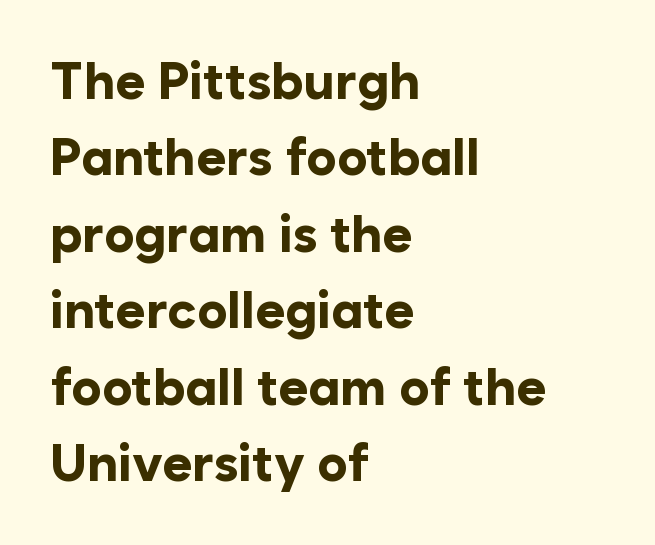
Q: Is the text bold? A: Yes.
Q: Is the text italic (slanted)? A: No, it is upright.
Q: Is the typeface a serif or a sans-serif typeface? A: Sans-serif.
Q: Is the text underlined? A: No.
Q: How is the paragraph aligned? A: Left-aligned.
Q: Is the spacing between letters normal or unusually wide? A: Normal.
Q: Is the spacing between lines tight, normal or loose? A: Normal.
Q: Width (condensed, normal, or wide)? A: Normal.
Q: Stroke contrast? A: Low.
Q: x-height? A: Medium.
Q: Monospaced? A: No.
